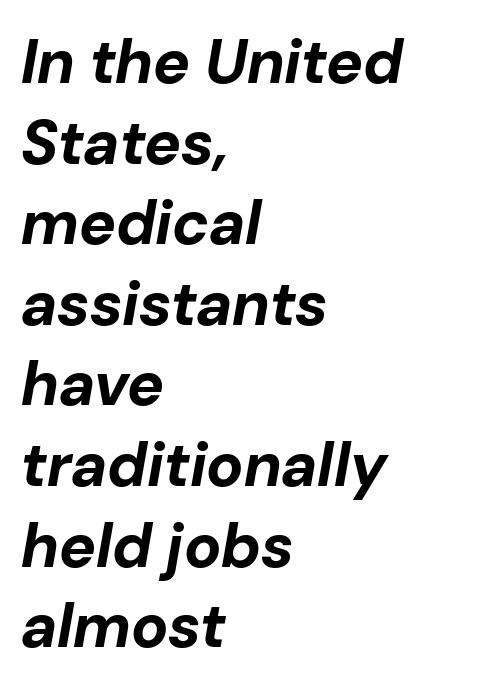
{"italic": "yes", "lean": "right", "slant_degrees": 10, "bold": "yes", "weight": "bold", "width": "normal", "stroke_contrast": "low", "x_height": "medium", "monospaced": "no", "underline": "no", "align": "left", "line_spacing": "normal", "line_spacing_ratio": 1.3, "letter_spacing": "normal", "letter_spacing_em": 0.0, "glyph_px": 62}
